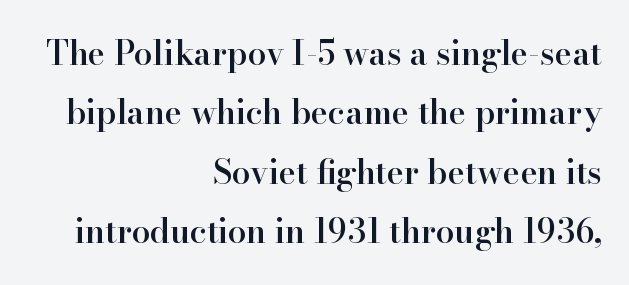
{"serif": "yes", "italic": "no", "bold": "semi", "weight": "semibold", "width": "normal", "stroke_contrast": "high", "x_height": "small", "monospaced": "no", "underline": "no", "align": "right", "line_spacing_ratio": 1.8, "letter_spacing": "normal", "letter_spacing_em": 0.0, "glyph_px": 33}
